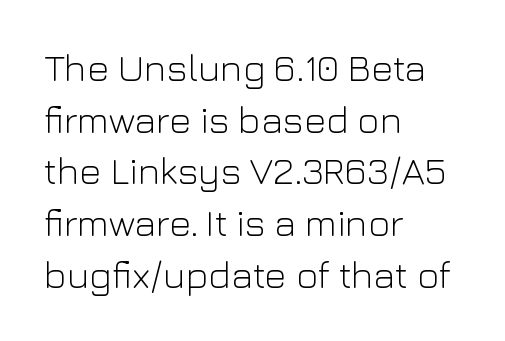
Q: Is the text bold? A: No.
Q: Is the text italic (slanted)? A: No, it is upright.
Q: Is the typeface a serif or a sans-serif typeface? A: Sans-serif.
Q: Is the text underlined? A: No.
Q: How is the paragraph aligned? A: Left-aligned.
Q: Is the spacing between letters normal or unusually wide? A: Normal.
Q: Is the spacing between lines tight, normal or loose? A: Normal.
Q: Width (condensed, normal, or wide)? A: Normal.
Q: Stroke contrast? A: Low.
Q: x-height? A: Medium.
Q: Monospaced? A: No.
